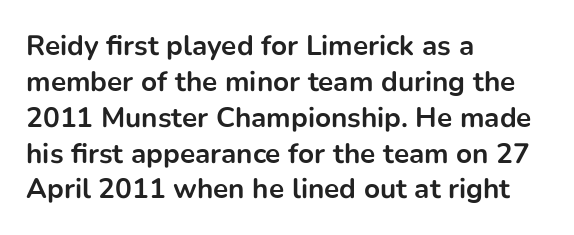
{"serif": "no", "italic": "no", "bold": "yes", "weight": "bold", "width": "normal", "stroke_contrast": "low", "x_height": "medium", "monospaced": "no", "underline": "no", "align": "left", "line_spacing": "normal", "line_spacing_ratio": 1.28, "letter_spacing": "normal", "letter_spacing_em": 0.0, "glyph_px": 28}
